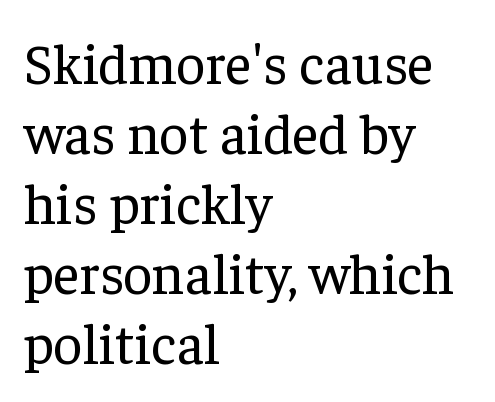
Q: Is the text bold? A: No.
Q: Is the text italic (slanted)? A: No, it is upright.
Q: Is the typeface a serif or a sans-serif typeface? A: Serif.
Q: Is the text underlined? A: No.
Q: How is the paragraph aligned? A: Left-aligned.
Q: Is the spacing between letters normal or unusually wide? A: Normal.
Q: Width (condensed, normal, or wide)? A: Normal.
Q: Stroke contrast? A: Low.
Q: x-height? A: Medium.
Q: Monospaced? A: No.
